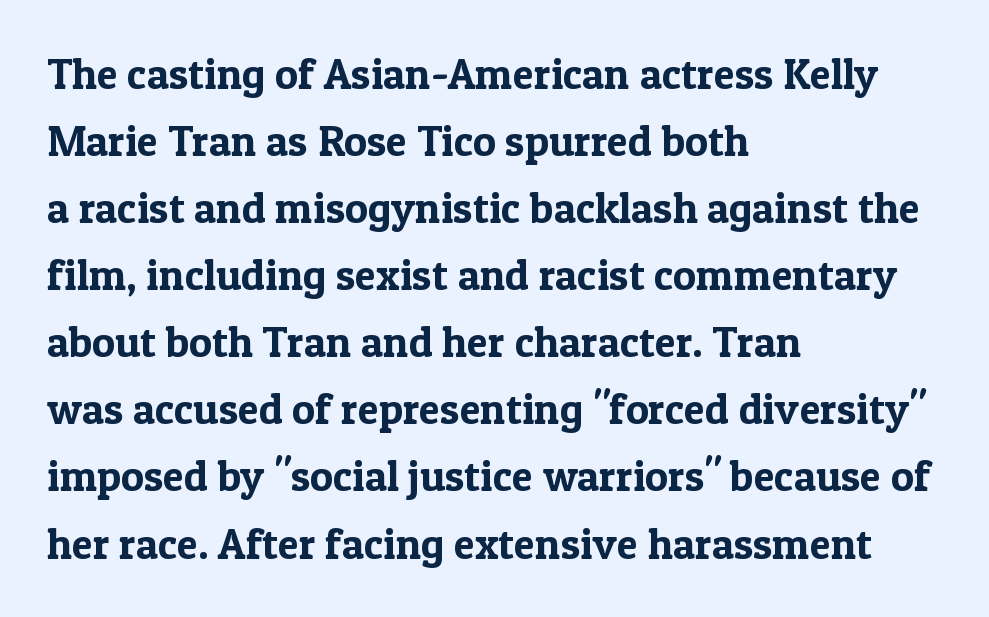
{"serif": "yes", "italic": "no", "width": "normal", "x_height": "medium", "monospaced": "no", "underline": "no", "align": "left", "line_spacing": "normal", "line_spacing_ratio": 1.56, "letter_spacing": "normal", "letter_spacing_em": 0.0, "glyph_px": 43}
